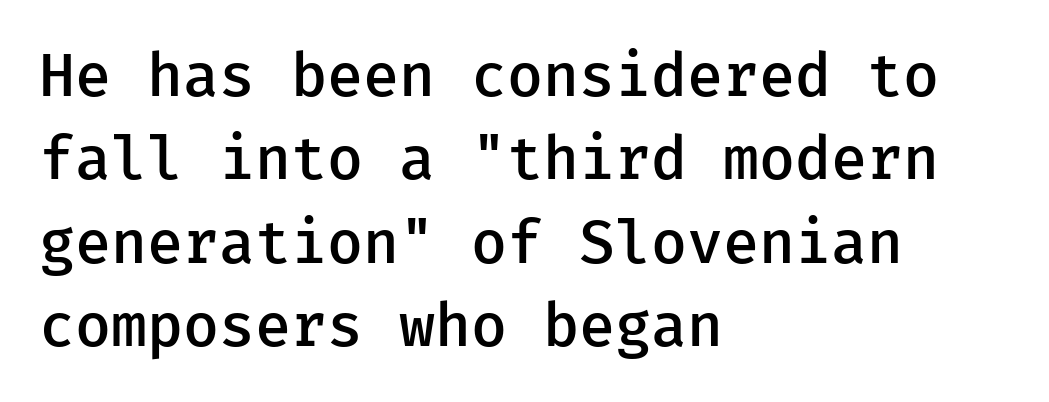
The image shows 60 px semibold sans-serif type, upright; set left-aligned, normal line spacing (1.39x), normal letter spacing, not underlined; low stroke contrast and a medium x-height.
